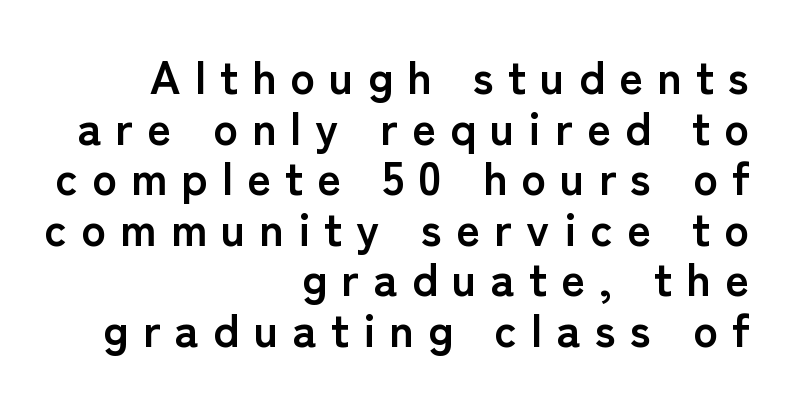
The letters advance in unequal steps, a hallmark of proportional type. This sample uses expanded letter spacing, leaving extra air between glyphs. Lines of text with bare space underneath. Does the weight exceed regular? Yes, all the way to bold. How would I describe the line gaps? Narrow and economical. Check where the strokes stop: nothing finishes them off — pure sans.
